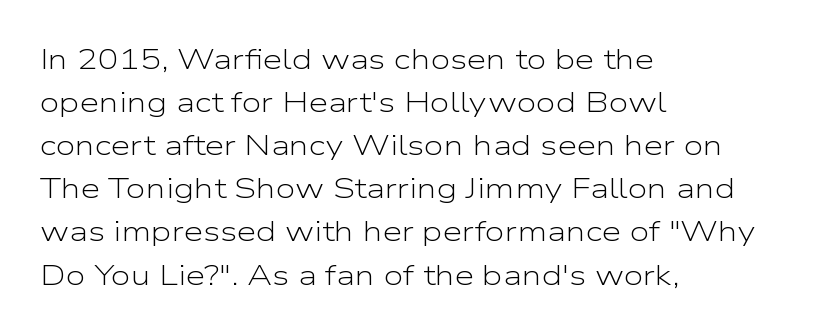
Q: Is the text bold? A: No.
Q: Is the text italic (slanted)? A: No, it is upright.
Q: Is the typeface a serif or a sans-serif typeface? A: Sans-serif.
Q: Is the text underlined? A: No.
Q: How is the paragraph aligned? A: Left-aligned.
Q: Is the spacing between letters normal or unusually wide? A: Normal.
Q: Is the spacing between lines tight, normal or loose? A: Normal.
Q: Width (condensed, normal, or wide)? A: Wide.
Q: Stroke contrast? A: Low.
Q: x-height? A: Medium.
Q: Monospaced? A: No.
